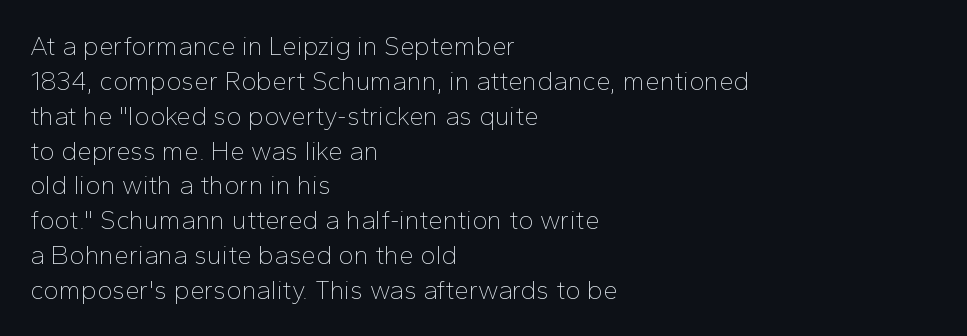
Q: Is the text bold? A: No.
Q: Is the text italic (slanted)? A: No, it is upright.
Q: Is the text underlined? A: No.
Q: How is the paragraph aligned? A: Left-aligned.
Q: Is the spacing between letters normal or unusually wide? A: Normal.
Q: Is the spacing between lines tight, normal or loose? A: Normal.
